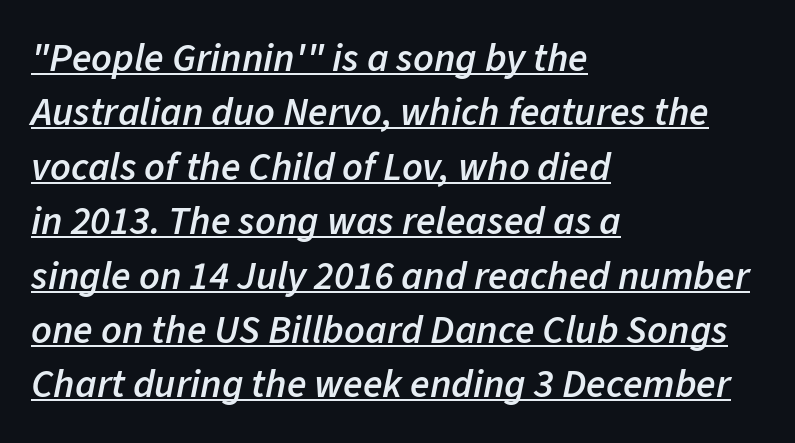
Q: Is the text bold? A: Semi-bold.
Q: Is the text italic (slanted)? A: Yes, it leans right by about 11 degrees.
Q: Is the text underlined? A: Yes.
Q: How is the paragraph aligned? A: Left-aligned.
Q: Is the spacing between letters normal or unusually wide? A: Normal.
Q: Is the spacing between lines tight, normal or loose? A: Normal.
Q: Width (condensed, normal, or wide)? A: Normal.
Q: Stroke contrast? A: Low.
Q: x-height? A: Medium.
Q: Monospaced? A: No.
